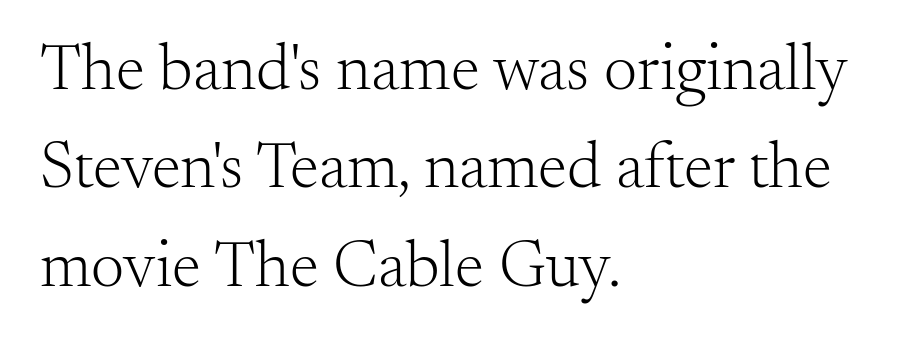
The rendering uses a moderate line-height, typical for paragraphs. Varying glyph widths throughout — classic text-font behaviour. Does the copy run flush right? No — it runs flush left. Italic: no, the glyphs are upright roman. The typeface chosen for these lines features serifs. A quiet, ordinary-to-light weight characterises the typeface.
